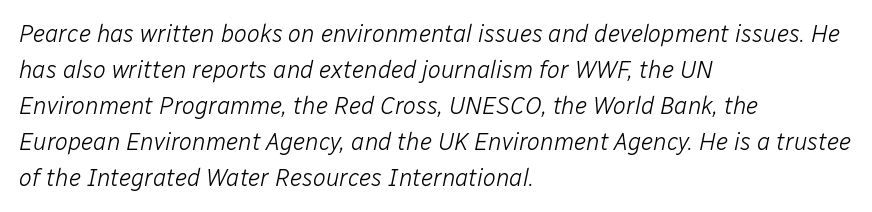
The image shows 24 px text type, italic (leaning right); set left-aligned, normal line spacing (1.5x), normal letter spacing, not underlined.
